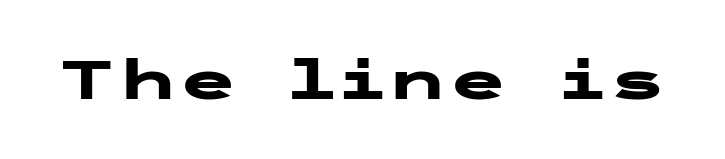
Q: Is the text bold? A: Yes.
Q: Is the text italic (slanted)? A: No, it is upright.
Q: Is the typeface a serif or a sans-serif typeface? A: Sans-serif.
Q: Is the text underlined? A: No.
Q: Is the spacing between letters normal or unusually wide? A: Normal.
Q: Width (condensed, normal, or wide)? A: Wide.
Q: Stroke contrast? A: Low.
Q: x-height? A: Medium.
